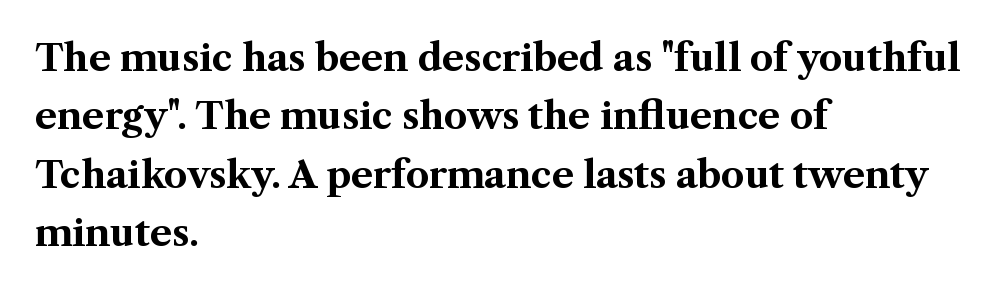
{"serif": "yes", "italic": "no", "bold": "yes", "weight": "bold", "width": "normal", "stroke_contrast": "medium", "x_height": "medium", "monospaced": "no", "underline": "no", "align": "left", "line_spacing": "normal", "line_spacing_ratio": 1.58, "letter_spacing": "normal", "letter_spacing_em": 0.0, "glyph_px": 37}
